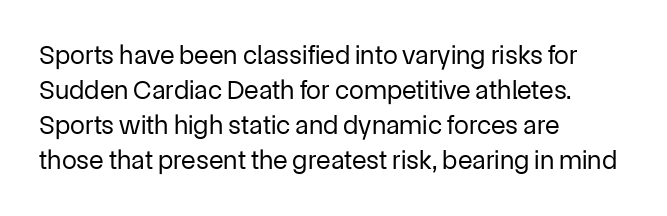
The image shows 27 px text type, upright; set left-aligned, normal line spacing (1.3x), normal letter spacing, not underlined.
